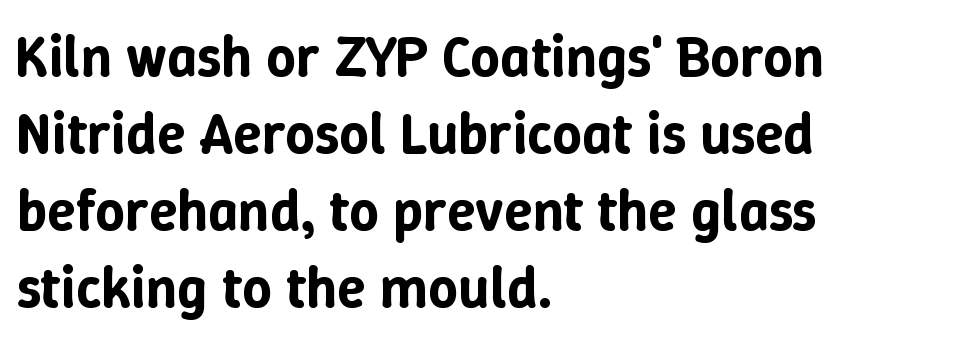
Which margin do the lines hug? The left one — the right edge is uneven. Posture: upright roman. The passage shown is not underscored anywhere. Rows of type keep a routine distance in the vertical direction. The face used here is proportionally spaced, like ordinary book or web type. Tracking value appears to be zero — textbook default spacing.
